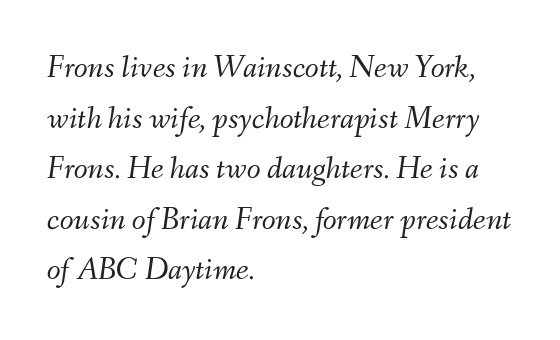
Q: Is the text bold? A: No.
Q: Is the text italic (slanted)? A: Yes, it leans right by about 9 degrees.
Q: Is the text underlined? A: No.
Q: How is the paragraph aligned? A: Left-aligned.
Q: Is the spacing between letters normal or unusually wide? A: Normal.
Q: Is the spacing between lines tight, normal or loose? A: Normal.
Q: Width (condensed, normal, or wide)? A: Normal.
Q: Stroke contrast? A: Medium.
Q: x-height? A: Small.
Q: Monospaced? A: No.
